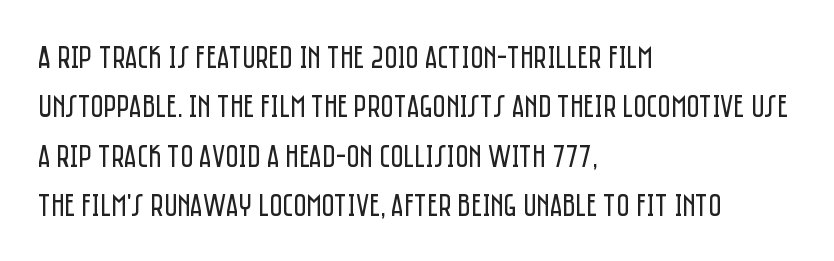
The rendering shows plain stroke endings on the letterforms — a sans-serif design. Caption: multi-line text, flush left, ragged right. The letters look calm and open, with moderate or lighter stems. Decoration check: the copy has no underline.
